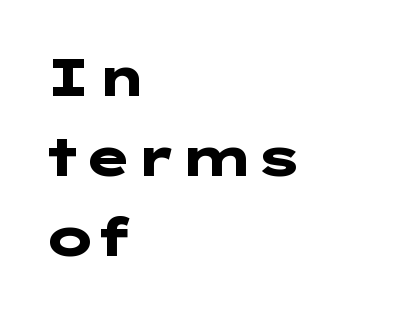
{"serif": "no", "italic": "no", "bold": "yes", "weight": "heavy", "width": "wide", "stroke_contrast": "low", "x_height": "medium", "underline": "no", "align": "left", "line_spacing": "normal", "line_spacing_ratio": 1.51, "letter_spacing": "normal", "letter_spacing_em": 0.0, "glyph_px": 53}
